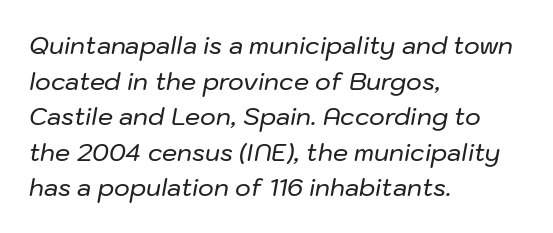
Slanted lettering throughout. Only glyphs here, with clear space below each row. If you drew a ruler down the left edge, every line would touch it. Characters follow at the spacing the type designer built in. Baseline-to-baseline distance is the conventional proportion of letter height.
